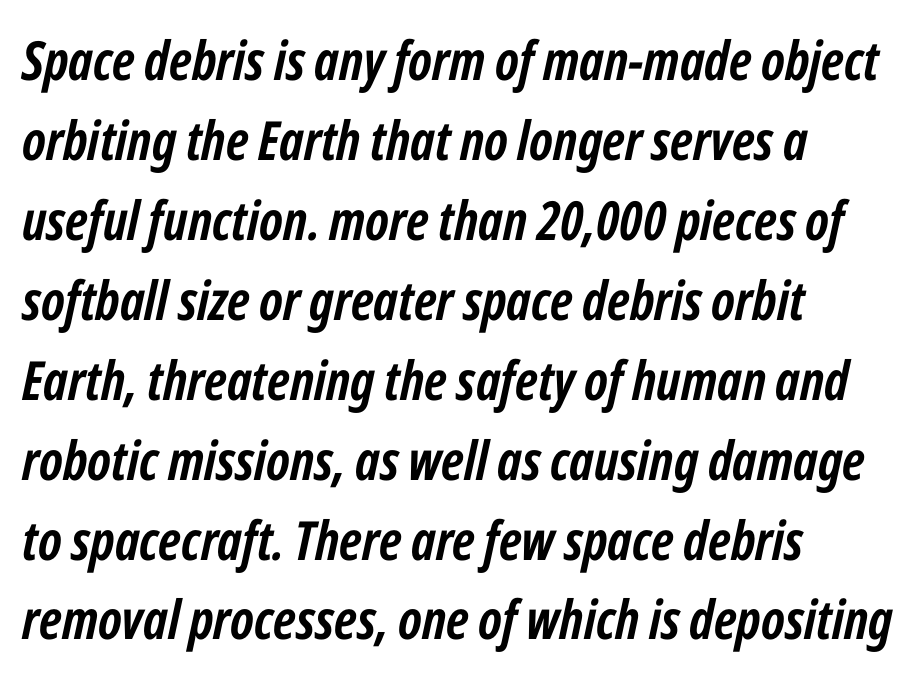
{"italic": "yes", "lean": "right", "slant_degrees": 12, "bold": "yes", "weight": "semibold", "width": "condensed", "stroke_contrast": "low", "x_height": "medium", "monospaced": "no", "underline": "no", "align": "left", "line_spacing": "normal", "line_spacing_ratio": 1.48, "letter_spacing": "normal", "letter_spacing_em": 0.0, "glyph_px": 54}
